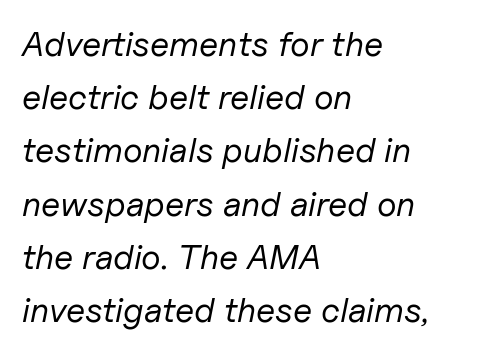
The image shows 35 px regular-weight type, italic (leaning right); set left-aligned, normal line spacing (1.52x), normal letter spacing, not underlined; low stroke contrast and a medium x-height.
